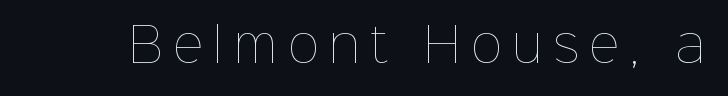
Q: Is the text bold? A: No.
Q: Is the text italic (slanted)? A: No, it is upright.
Q: Is the text underlined? A: No.
Q: Is the spacing between letters normal or unusually wide? A: Unusually wide.
Q: Width (condensed, normal, or wide)? A: Normal.
Q: Stroke contrast? A: Low.
Q: x-height? A: Medium.
Q: Monospaced? A: No.
